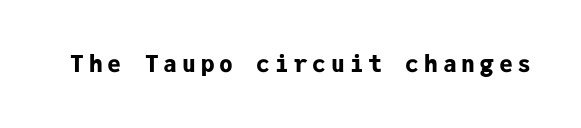
The image shows 23 px bold type, upright; set unusually wide letter spacing (+0.21 em), not underlined.
